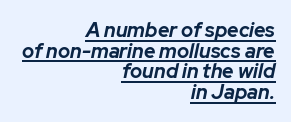
Q: Is the text bold? A: Yes.
Q: Is the text italic (slanted)? A: Yes, it leans right by about 12 degrees.
Q: Is the text underlined? A: Yes.
Q: How is the paragraph aligned? A: Right-aligned.
Q: Is the spacing between letters normal or unusually wide? A: Normal.
Q: Is the spacing between lines tight, normal or loose? A: Tight.
